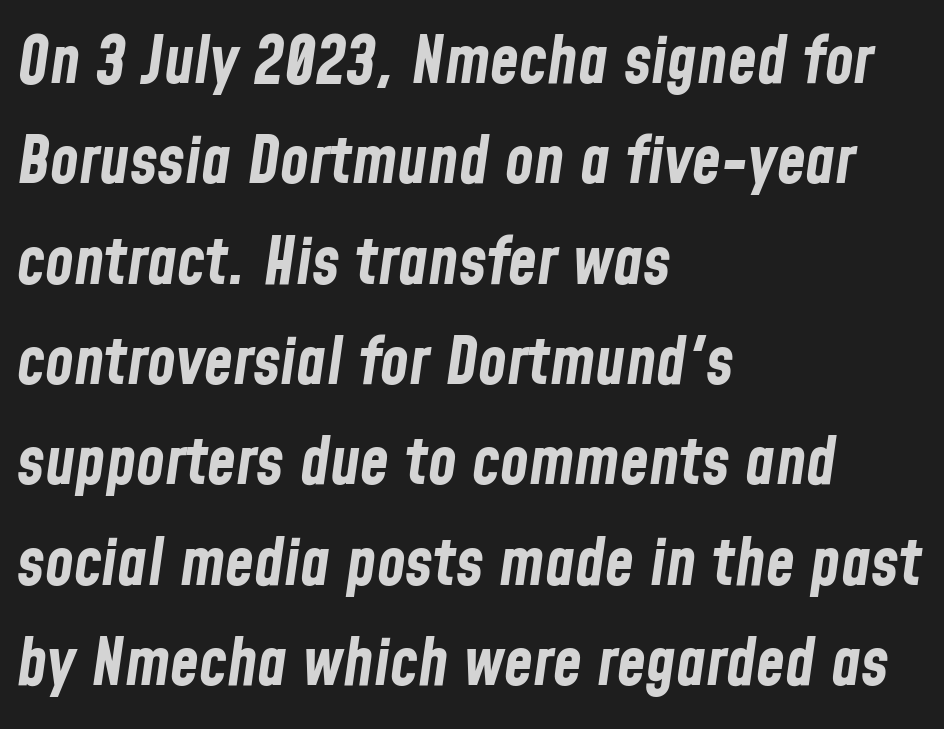
The image shows 66 px bold, condensed type, italic (leaning right); set left-aligned, normal line spacing (1.52x), normal letter spacing, not underlined; low stroke contrast and a medium x-height.
